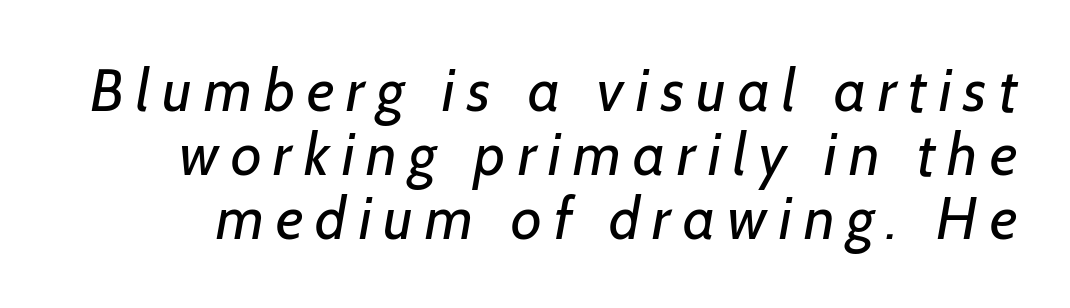
{"serif": "no", "bold": "no", "weight": "regular", "width": "normal", "stroke_contrast": "low", "x_height": "medium", "monospaced": "no", "underline": "no", "line_spacing": "tight", "line_spacing_ratio": 1.07, "letter_spacing": "wide", "letter_spacing_em": 0.2, "glyph_px": 60}
